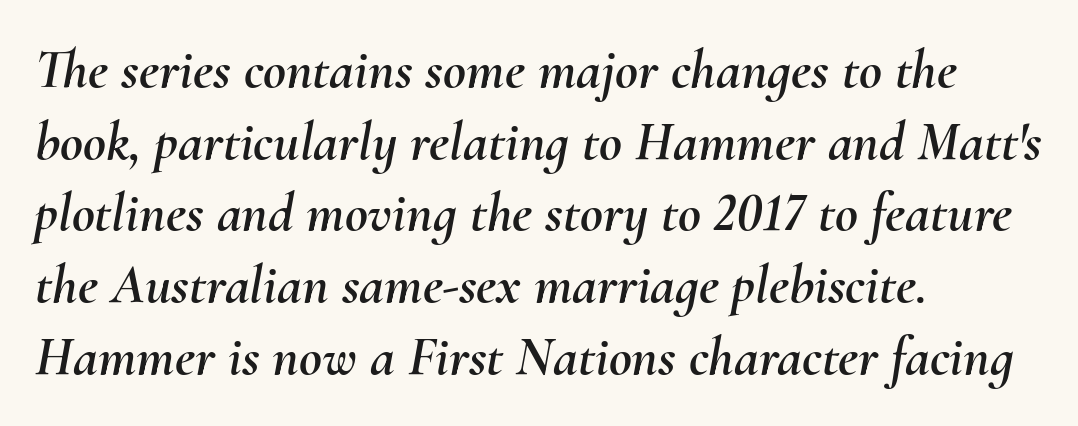
Q: Is the text italic (slanted)? A: Yes, it leans right by about 10 degrees.
Q: Is the text underlined? A: No.
Q: How is the paragraph aligned? A: Left-aligned.
Q: Is the spacing between letters normal or unusually wide? A: Normal.
Q: Is the spacing between lines tight, normal or loose? A: Normal.
Q: Width (condensed, normal, or wide)? A: Normal.
Q: Stroke contrast? A: Medium.
Q: x-height? A: Small.
Q: Monospaced? A: No.
